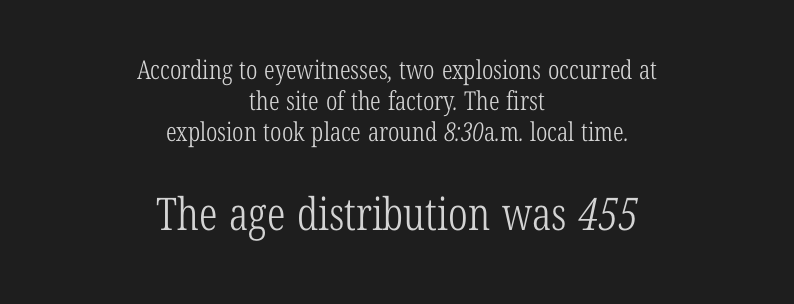
Weight class: somewhere from thin through regular. The passage shown is typed in a proportional face where columns would drift. These lines are composed in type with serifs. The baseline area is clear.
